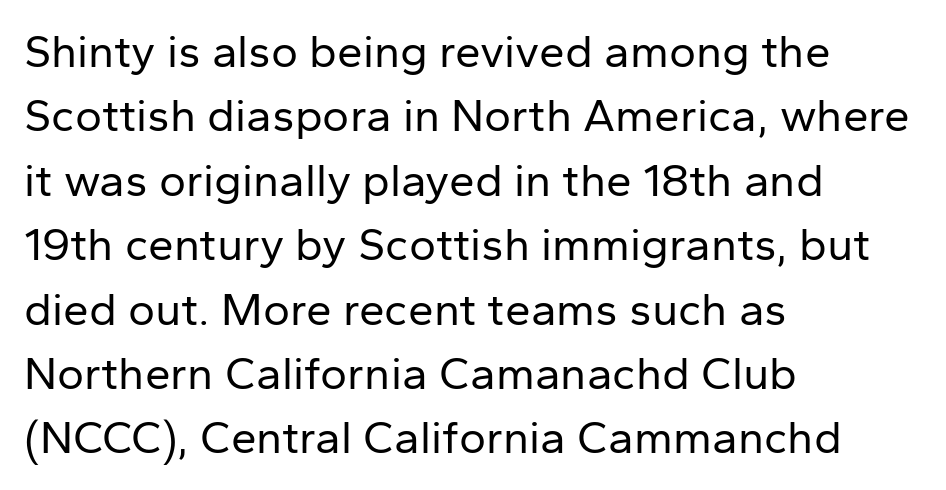
Q: Is the text bold? A: No.
Q: Is the text italic (slanted)? A: No, it is upright.
Q: Is the typeface a serif or a sans-serif typeface? A: Sans-serif.
Q: Is the text underlined? A: No.
Q: How is the paragraph aligned? A: Left-aligned.
Q: Is the spacing between letters normal or unusually wide? A: Normal.
Q: Is the spacing between lines tight, normal or loose? A: Normal.
Q: Width (condensed, normal, or wide)? A: Normal.
Q: Stroke contrast? A: Low.
Q: x-height? A: Medium.
Q: Monospaced? A: No.
